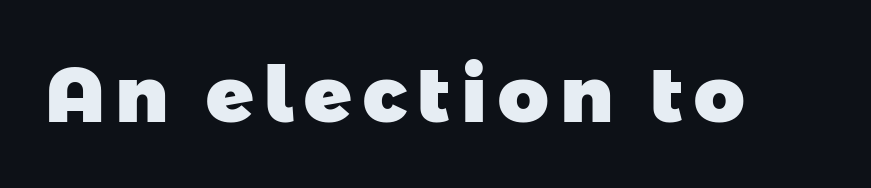
The designer went with a sans here, leaving each stem footless. Do the characters align in a grid? No, the font is proportional. This rendering features lettering with no underline. As a designer I'd log this as weight 700, bold.
